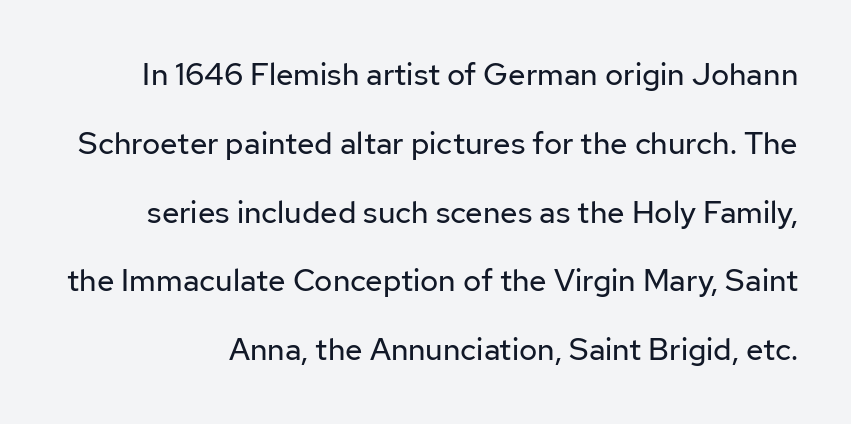
Q: Is the text bold? A: No.
Q: Is the text italic (slanted)? A: No, it is upright.
Q: Is the typeface a serif or a sans-serif typeface? A: Sans-serif.
Q: Is the text underlined? A: No.
Q: Is the spacing between letters normal or unusually wide? A: Normal.
Q: Is the spacing between lines tight, normal or loose? A: Loose.
Q: Width (condensed, normal, or wide)? A: Normal.
Q: Stroke contrast? A: Low.
Q: x-height? A: Medium.
Q: Monospaced? A: No.
